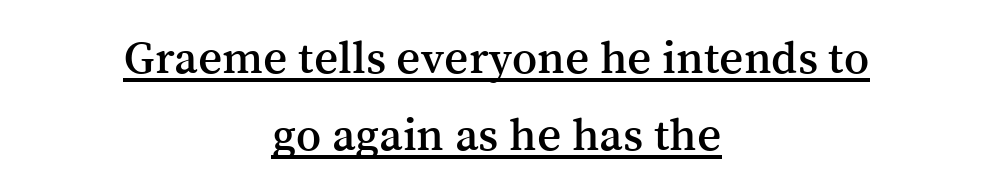
The text block is weighted toward neither margin, spreading evenly from the middle. These lines keep a tight, regular rhythm from letter to letter. Designer's note — italics off, roman on. Compared with typical paragraphs, the rows here are spaced about the same. Each letter's strokes conclude with small projecting serifs. The face used here appears with an underline applied.
